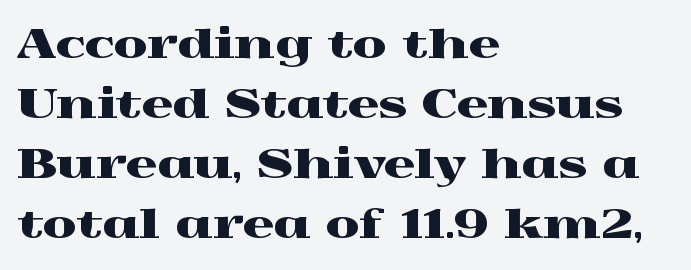
Horizontal bands of white between lines are of average thickness. All the whitespace from short lines collects on the right. Every stem runs plumb, perpendicular to the baseline. The letters carry serifs — small finishing strokes at the ends of their stems. The line texture is even and compact thanks to regular tracking. Think of a printed novel: that variable character pitch is what you see here.
